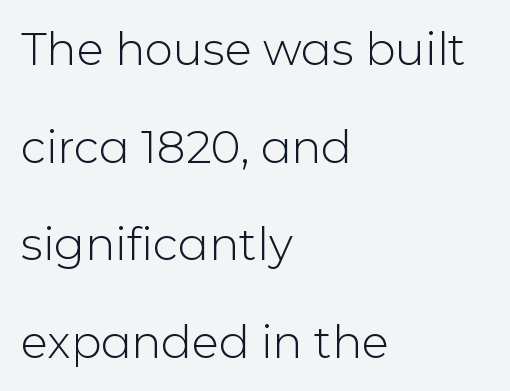
Q: Is the text bold? A: No.
Q: Is the text italic (slanted)? A: No, it is upright.
Q: Is the typeface a serif or a sans-serif typeface? A: Sans-serif.
Q: Is the text underlined? A: No.
Q: How is the paragraph aligned? A: Left-aligned.
Q: Is the spacing between letters normal or unusually wide? A: Normal.
Q: Is the spacing between lines tight, normal or loose? A: Loose.
Q: Width (condensed, normal, or wide)? A: Normal.
Q: Stroke contrast? A: Low.
Q: x-height? A: Medium.
Q: Monospaced? A: No.
